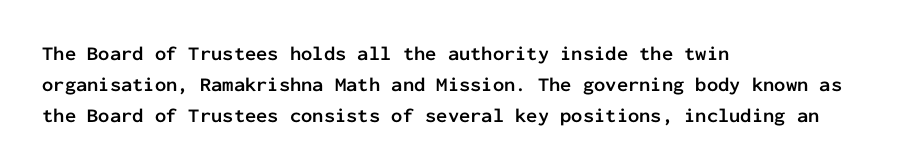
The image shows 20 px bold type, upright; set left-aligned, normal line spacing (1.54x), normal letter spacing, not underlined.
